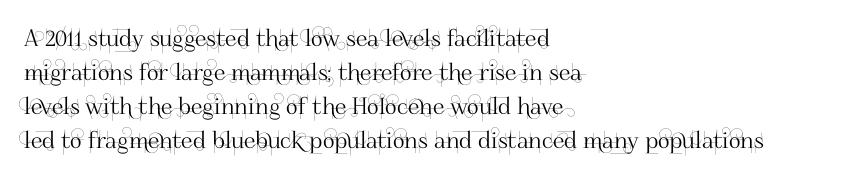
The image shows 23 px text type, upright; set left-aligned, normal line spacing (1.48x), normal letter spacing, not underlined.
